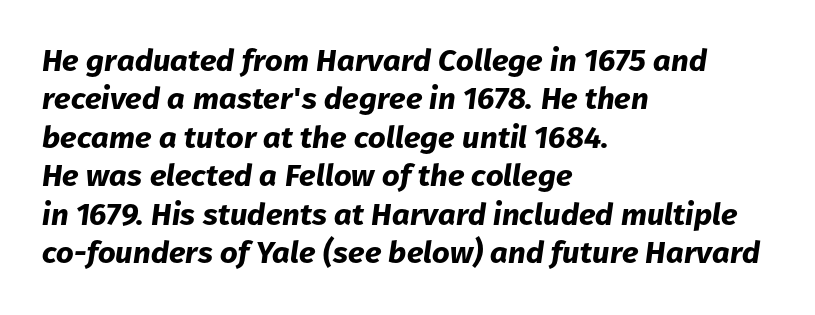
The image shows 31 px bold type, italic (leaning right); set left-aligned, line spacing 1.24x, normal letter spacing, not underlined; low stroke contrast and a medium x-height.
